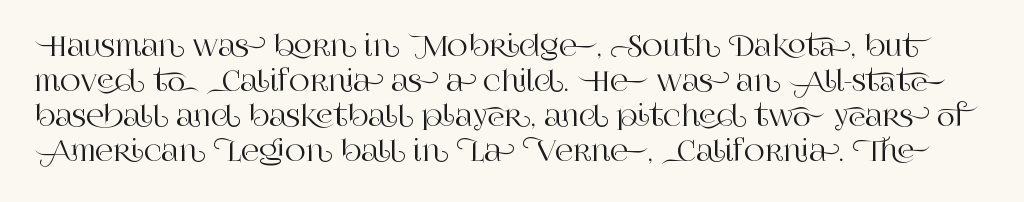
Q: Is the text italic (slanted)? A: No, it is upright.
Q: Is the typeface a serif or a sans-serif typeface? A: Serif.
Q: Is the text underlined? A: No.
Q: Is the spacing between letters normal or unusually wide? A: Normal.
Q: Is the spacing between lines tight, normal or loose? A: Normal.
Q: Width (condensed, normal, or wide)? A: Normal.
Q: Stroke contrast? A: High.
Q: x-height? A: Large.
Q: Monospaced? A: No.
